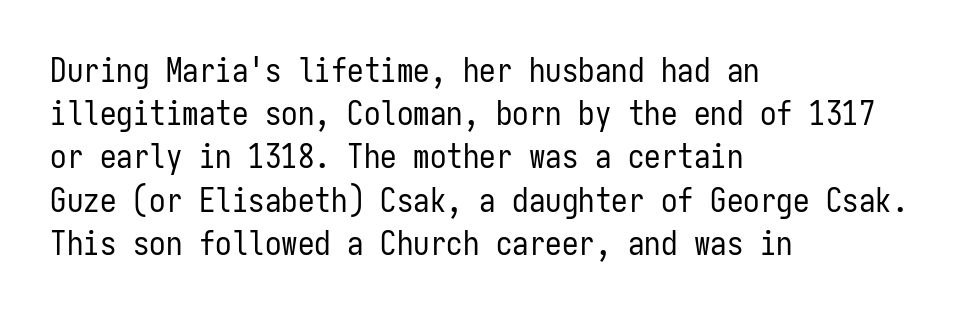
Nothing sits at the stroke ends, so this counts as sans-serif. The passage is arranged the way most books set body copy — flush left. Words appear dense and cohesive because spacing is normal. This reads as an unemphasized weight, regular at the heaviest.
